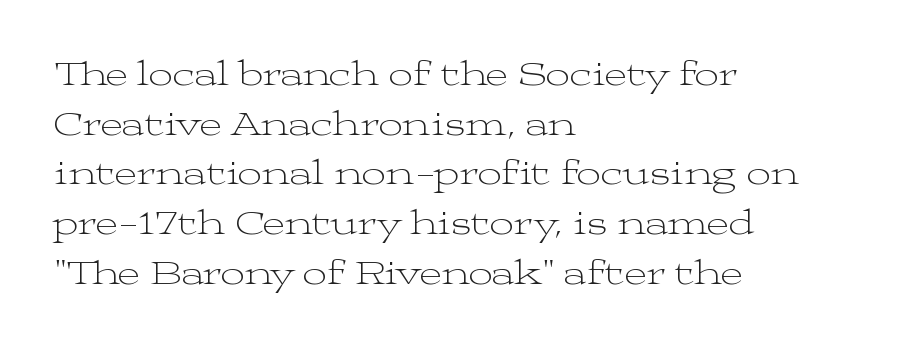
Successive baselines arrive at the customary interval. Typeset ragged right — the left edge is the straight one. In terms of letterform style, serifs are clearly present. Note the varied advance widths — an 'i' is clearly narrower than an 'm'. The cut favours lightness, reaching ordinary text weight at its darkest.
